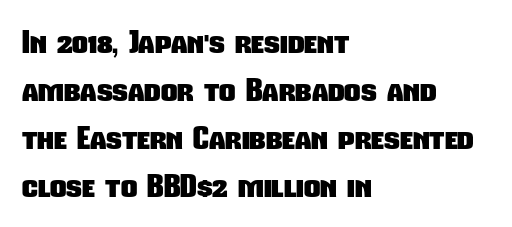
{"serif": "no", "bold": "yes", "weight": "heavy", "width": "condensed", "stroke_contrast": "low", "x_height": "medium", "monospaced": "no", "underline": "no", "align": "left", "line_spacing": "normal", "line_spacing_ratio": 1.5, "letter_spacing": "normal", "letter_spacing_em": 0.0, "glyph_px": 32}
